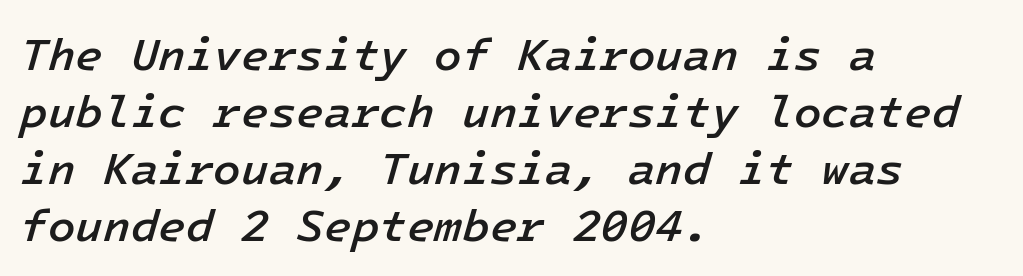
These lines were composed using italics. Alignment: flush left. This block has exactly the height ordinary leading produces. Semibold letterforms, between regular and bold. Glance below the letters and you will spot only blank space.
